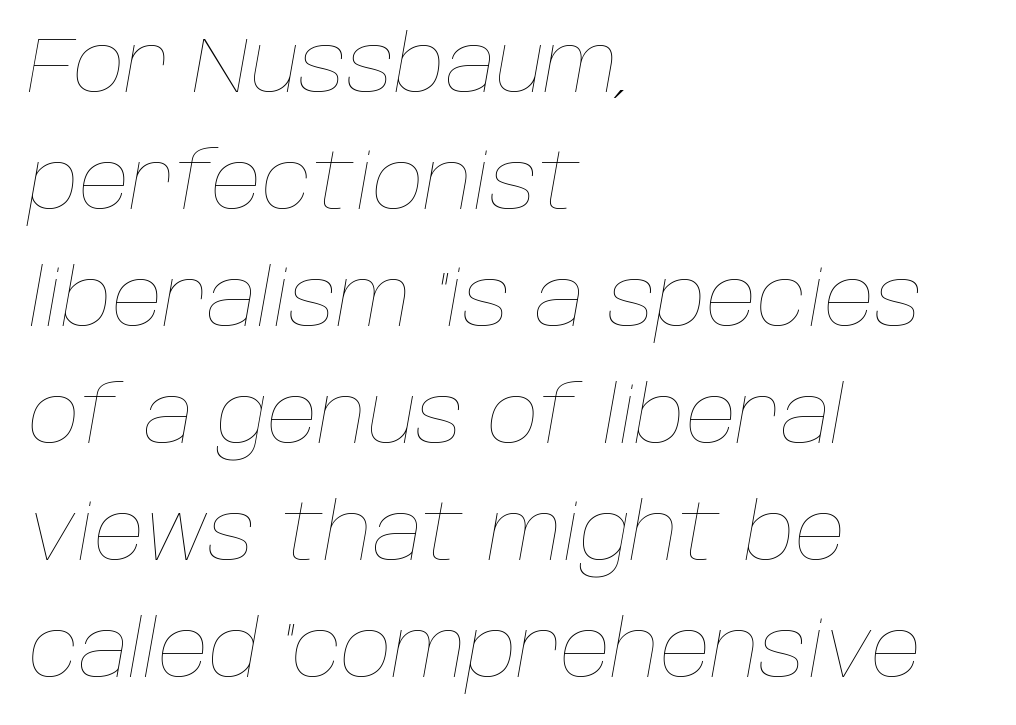
The gap between lines stays unmarked. What stands out about the letter spacing? Nothing — it is the standard amount. An italicized treatment has been applied to the whole sample. Which margin do the lines hug? The left one — the right edge is uneven. The lines sit at an ordinary, default distance from one another. Each letter keeps its own natural width here, so spacing adapts to shape.
